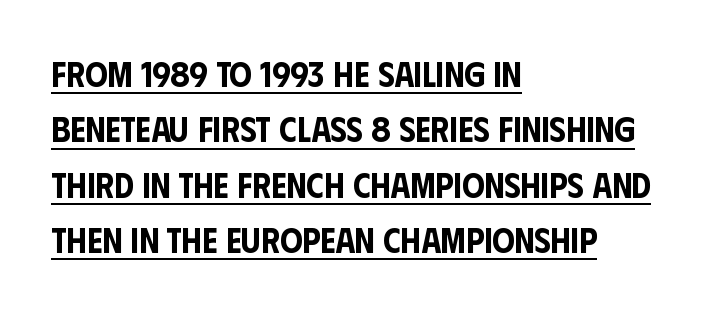
This sample has the flowing, uneven cadence of proportional lettering. The sample's only ornament is a line tracing under the words. Interline gaps are of average width in this sample. Ordinary non-slanted type is in use.
